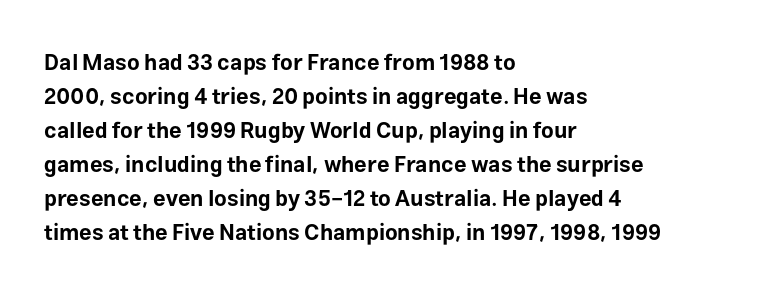
The image shows 22 px bold type, upright; set left-aligned, normal line spacing (1.55x), normal letter spacing, not underlined.
